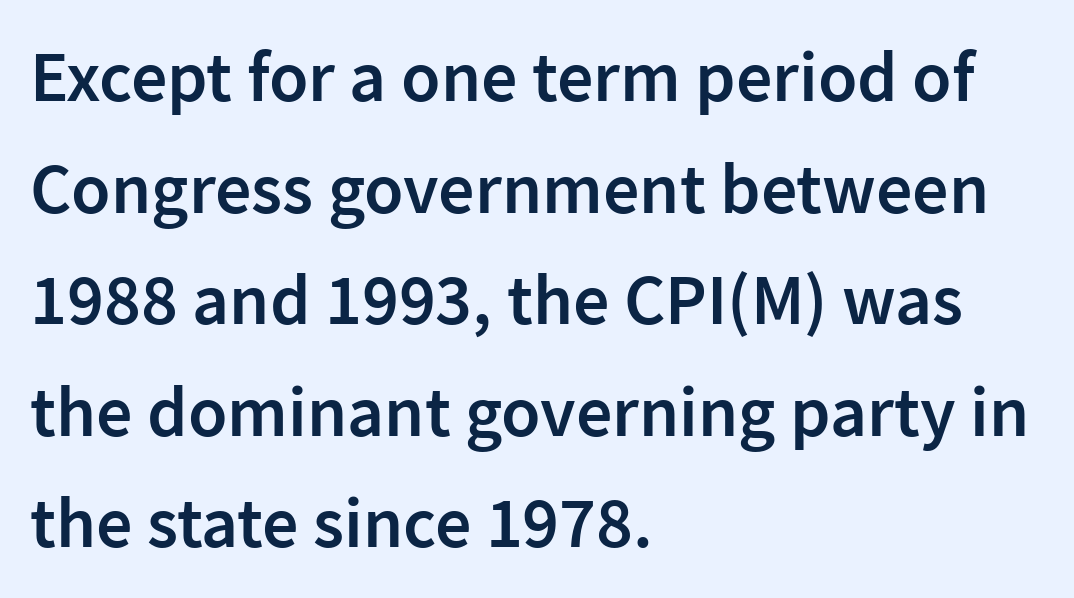
Ascenders rise straight up at ninety degrees. Bare-footed words on every line. Short and long lines alike share a common starting point at left. Do the characters align in a grid? No, the font is proportional.
